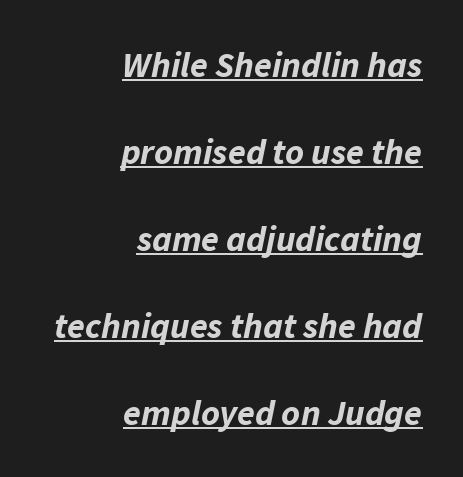
Q: Is the text bold? A: Yes.
Q: Is the text italic (slanted)? A: Yes, it leans right by about 11 degrees.
Q: Is the text underlined? A: Yes.
Q: How is the paragraph aligned? A: Right-aligned.
Q: Is the spacing between letters normal or unusually wide? A: Normal.
Q: Is the spacing between lines tight, normal or loose? A: Loose.
Q: Width (condensed, normal, or wide)? A: Normal.
Q: Stroke contrast? A: Low.
Q: x-height? A: Medium.
Q: Monospaced? A: No.
